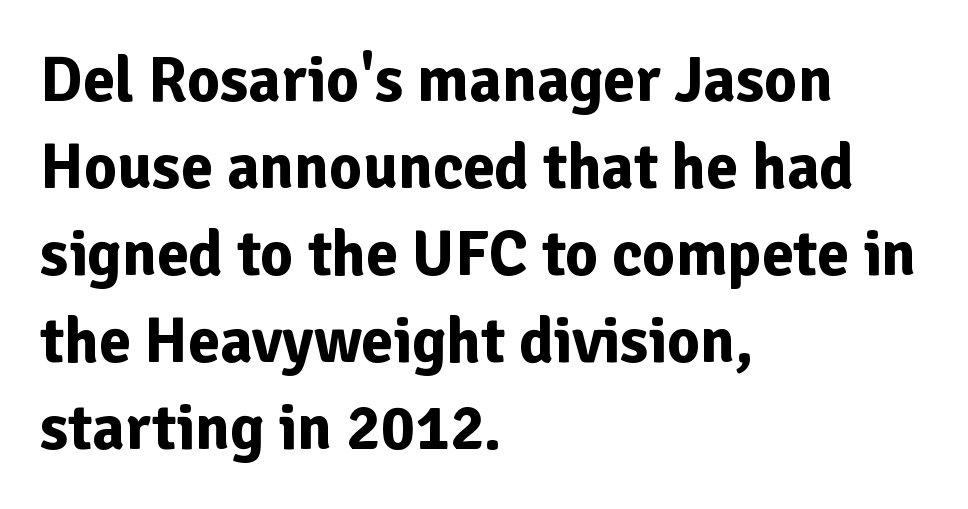
Interline gaps are of average width in this sample. Proportional: the letters do not fall into vertical columns. The space beneath each line is pristine and unruled. Grotesque or geometric, the face here clearly has no serifs.
